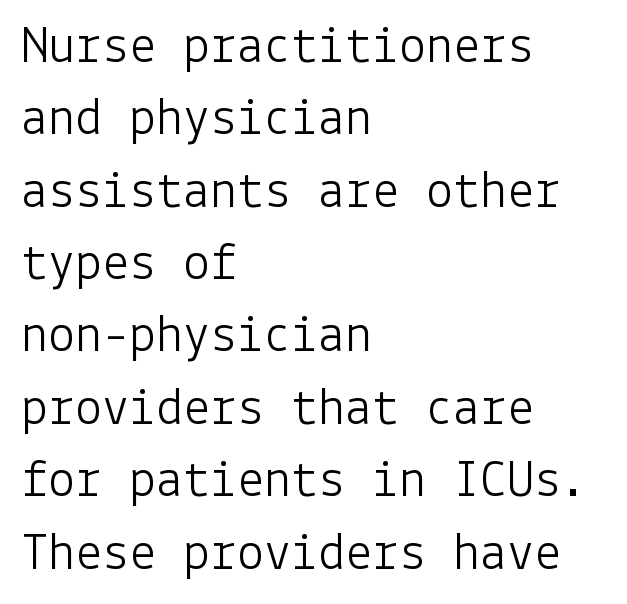
Q: Is the text bold? A: No.
Q: Is the text italic (slanted)? A: No, it is upright.
Q: Is the typeface a serif or a sans-serif typeface? A: Sans-serif.
Q: Is the text underlined? A: No.
Q: How is the paragraph aligned? A: Left-aligned.
Q: Is the spacing between letters normal or unusually wide? A: Normal.
Q: Is the spacing between lines tight, normal or loose? A: Normal.
Q: Width (condensed, normal, or wide)? A: Normal.
Q: Stroke contrast? A: Low.
Q: x-height? A: Medium.
